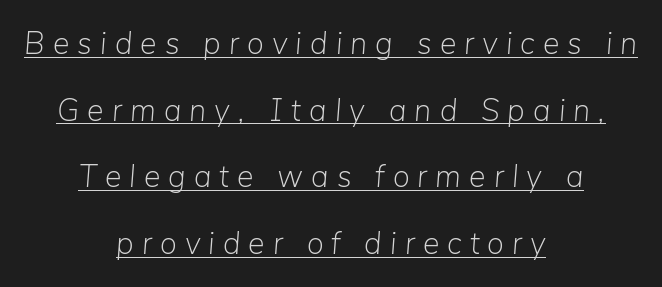
{"italic": "yes", "lean": "right", "slant_degrees": 5, "bold": "no", "weight": "light", "width": "normal", "stroke_contrast": "low", "x_height": "medium", "monospaced": "no", "underline": "yes", "align": "center", "line_spacing": "loose", "line_spacing_ratio": 2.15, "letter_spacing": "wide", "letter_spacing_em": 0.26, "glyph_px": 31}
